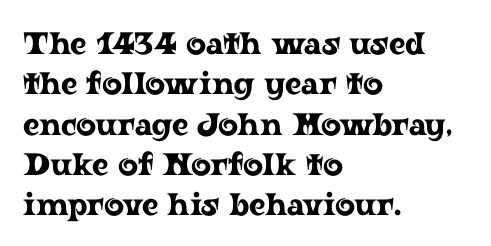
{"serif": "yes", "italic": "no", "width": "wide", "stroke_contrast": "low", "x_height": "medium", "monospaced": "no", "underline": "no", "align": "left", "line_spacing": "normal", "line_spacing_ratio": 1.3, "letter_spacing": "normal", "letter_spacing_em": 0.0, "glyph_px": 31}
